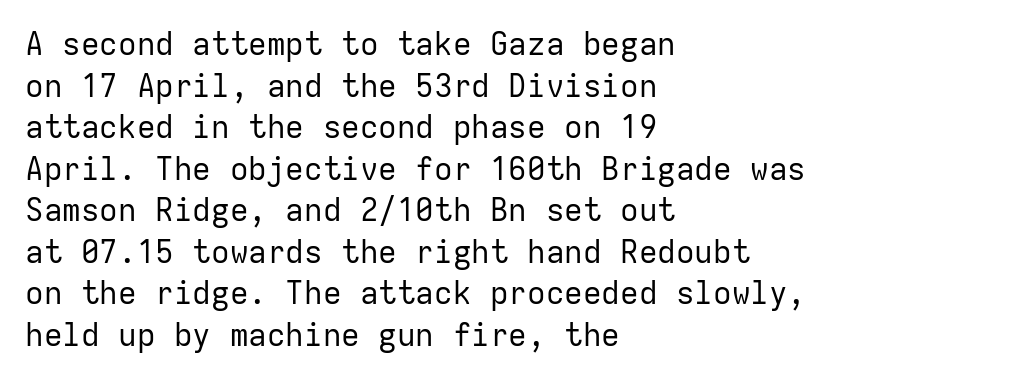
Q: Is the text bold? A: No.
Q: Is the text italic (slanted)? A: No, it is upright.
Q: Is the typeface a serif or a sans-serif typeface? A: Sans-serif.
Q: Is the text underlined? A: No.
Q: How is the paragraph aligned? A: Left-aligned.
Q: Is the spacing between letters normal or unusually wide? A: Normal.
Q: Is the spacing between lines tight, normal or loose? A: Normal.
Q: Width (condensed, normal, or wide)? A: Normal.
Q: Stroke contrast? A: Low.
Q: x-height? A: Medium.
Q: Monospaced? A: Yes.
